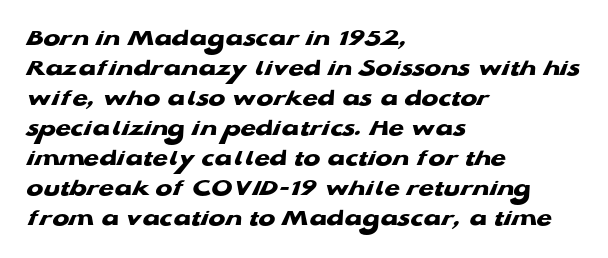
The image shows 25 px bold type; set left-aligned, line spacing 1.2x, normal letter spacing, not underlined.
